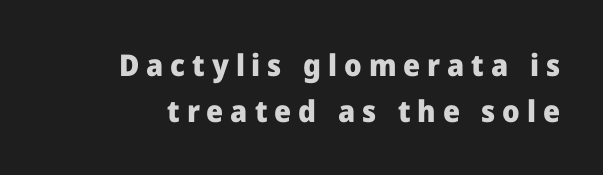
{"serif": "no", "italic": "no", "bold": "yes", "weight": "heavy", "width": "normal", "stroke_contrast": "low", "x_height": "medium", "monospaced": "no", "underline": "no", "line_spacing": "normal", "line_spacing_ratio": 1.54, "letter_spacing": "wide", "letter_spacing_em": 0.23, "glyph_px": 30}
